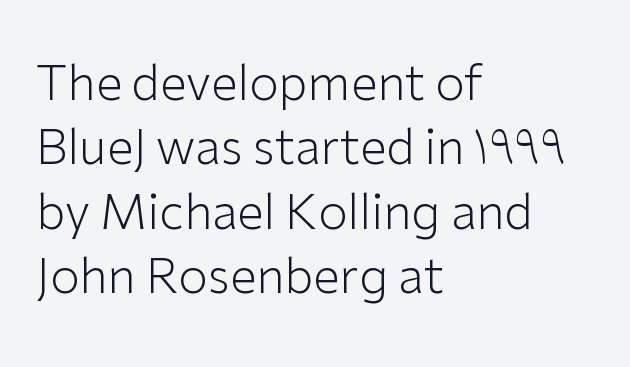
The image shows 48 px light sans-serif type, upright; set left-aligned, normal line spacing (1.34x), normal letter spacing, not underlined; low stroke contrast and a medium x-height.
